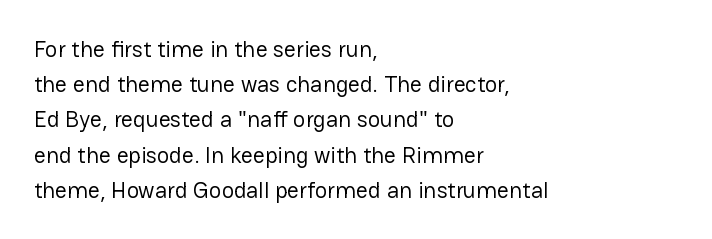
A typesetter would call this leading conventional body-copy spacing. Casual observation: everything's shoved over to the left. Counters stay open thanks to moderate or lighter strokes. The lettering stays uniformly vertical, giving the passage a roman look. No extra tracking has been applied to these lines. The gap between lines stays unmarked.
